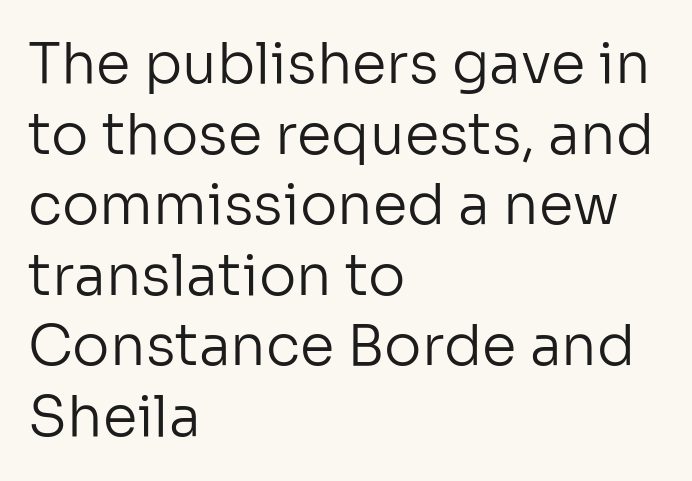
The image shows 56 px regular-weight sans-serif type, upright; set left-aligned, normal line spacing (1.26x), normal letter spacing, not underlined; low stroke contrast and a medium x-height.
